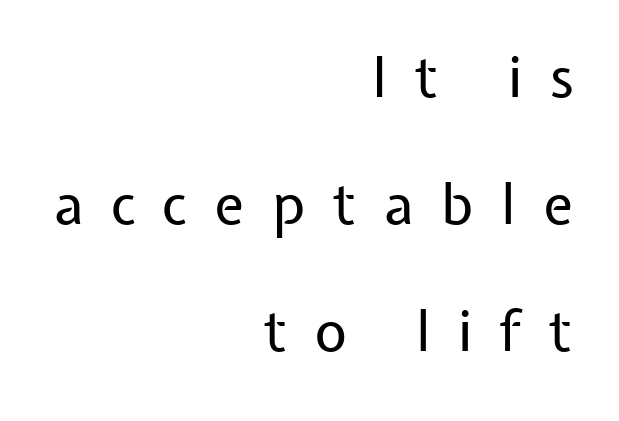
The tracking jumps out immediately: characters are airy and widely separated. This block would shrink considerably if given ordinary leading; it's expanded now. The cut favours lightness, reaching ordinary text weight at its darkest. Leftover space on each line is placed entirely before the opening word.
